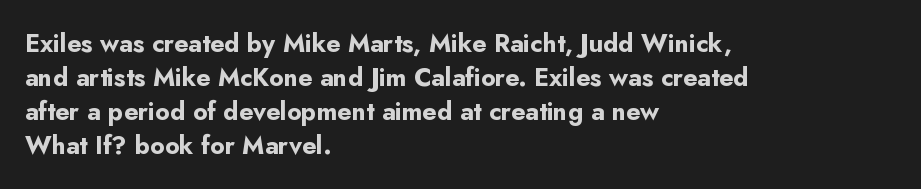
Q: Is the text bold? A: Yes.
Q: Is the text italic (slanted)? A: No, it is upright.
Q: Is the text underlined? A: No.
Q: How is the paragraph aligned? A: Left-aligned.
Q: Is the spacing between letters normal or unusually wide? A: Normal.
Q: Is the spacing between lines tight, normal or loose? A: Normal.
